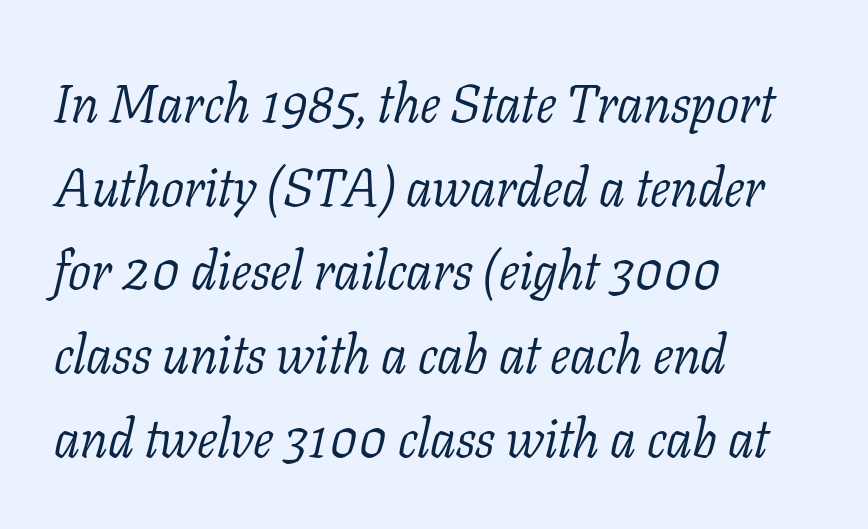
{"serif": "yes", "italic": "yes", "lean": "right", "slant_degrees": 11, "bold": "no", "weight": "light", "width": "normal", "stroke_contrast": "low", "x_height": "medium", "monospaced": "no", "underline": "no", "align": "left", "line_spacing": "normal", "line_spacing_ratio": 1.55, "letter_spacing": "normal", "letter_spacing_em": 0.0, "glyph_px": 54}
